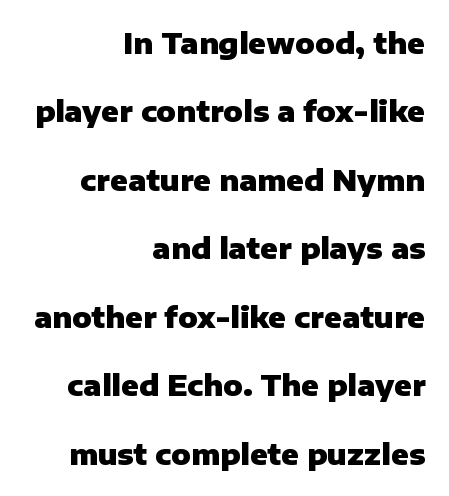
Is there much room between lines? Yes — plenty of vertical air separates them. Beneath every word, the page is bare. The characters display no serif detailing; their extremities are plain. These lines carry a lot of weight — the face is fully bold. The typography opts for an upright posture over an oblique one.
